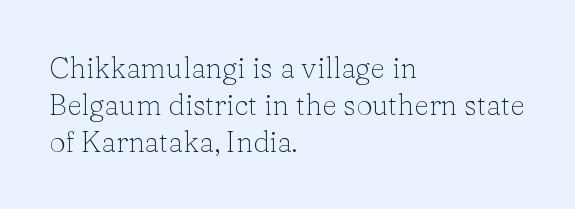
Q: Is the text bold? A: No.
Q: Is the text italic (slanted)? A: No, it is upright.
Q: Is the typeface a serif or a sans-serif typeface? A: Serif.
Q: Is the text underlined? A: No.
Q: How is the paragraph aligned? A: Left-aligned.
Q: Is the spacing between letters normal or unusually wide? A: Normal.
Q: Is the spacing between lines tight, normal or loose? A: Normal.
Q: Width (condensed, normal, or wide)? A: Normal.
Q: Stroke contrast? A: Low.
Q: x-height? A: Medium.
Q: Monospaced? A: No.
